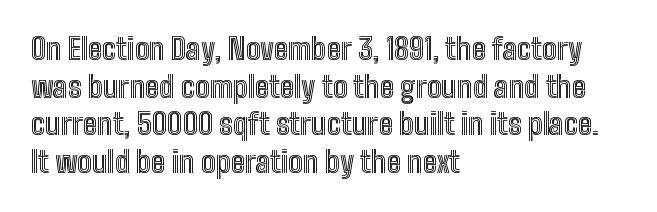
The image shows 29 px condensed type, upright; set left-aligned, normal line spacing (1.3x), normal letter spacing, not underlined; a medium x-height.
